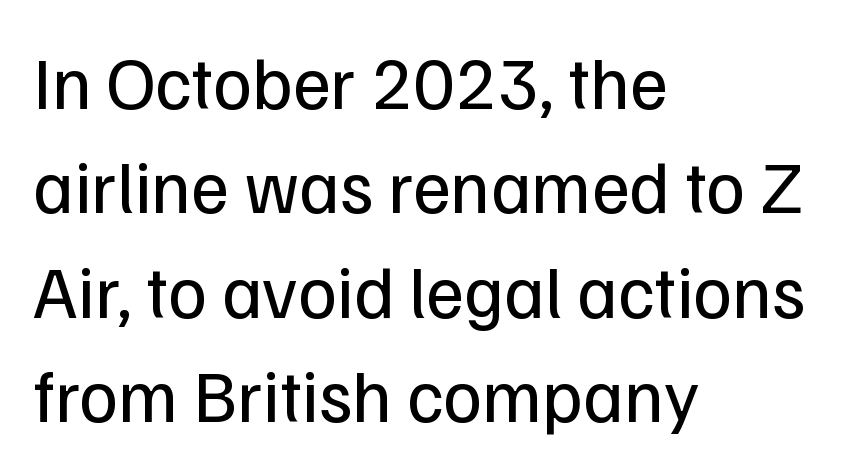
{"serif": "no", "italic": "no", "bold": "no", "weight": "regular", "width": "normal", "stroke_contrast": "low", "x_height": "medium", "monospaced": "no", "underline": "no", "align": "left", "line_spacing": "normal", "line_spacing_ratio": 1.41, "letter_spacing": "normal", "letter_spacing_em": 0.0, "glyph_px": 74}
